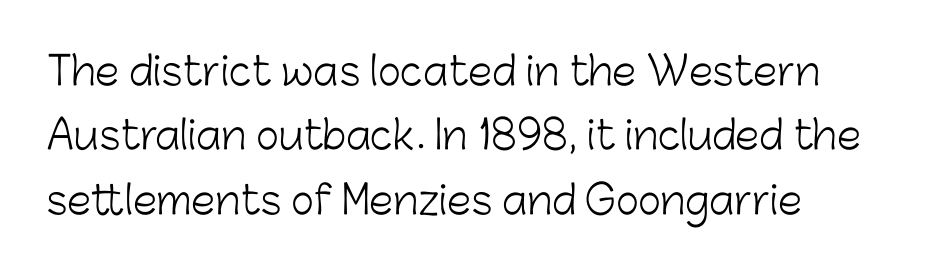
Q: Is the text bold? A: No.
Q: Is the text italic (slanted)? A: No, it is upright.
Q: Is the typeface a serif or a sans-serif typeface? A: Sans-serif.
Q: Is the text underlined? A: No.
Q: How is the paragraph aligned? A: Left-aligned.
Q: Is the spacing between letters normal or unusually wide? A: Normal.
Q: Is the spacing between lines tight, normal or loose? A: Normal.
Q: Width (condensed, normal, or wide)? A: Normal.
Q: Stroke contrast? A: Low.
Q: x-height? A: Medium.
Q: Monospaced? A: No.
